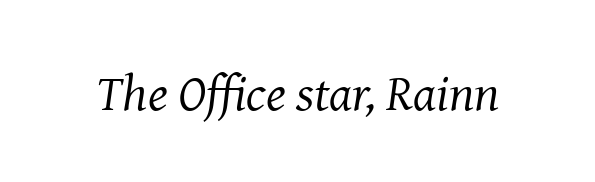
Q: Is the text bold? A: No.
Q: Is the text italic (slanted)? A: Yes, it leans right by about 8 degrees.
Q: Is the typeface a serif or a sans-serif typeface? A: Serif.
Q: Is the text underlined? A: No.
Q: Is the spacing between letters normal or unusually wide? A: Normal.
Q: Width (condensed, normal, or wide)? A: Normal.
Q: Stroke contrast? A: Medium.
Q: x-height? A: Medium.
Q: Monospaced? A: No.
